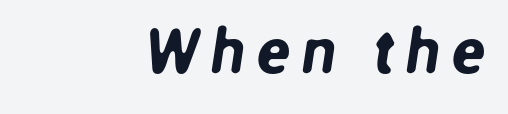
{"serif": "no", "width": "normal", "stroke_contrast": "low", "x_height": "medium", "monospaced": "no", "underline": "no", "align": "right", "glyph_px": 63}
